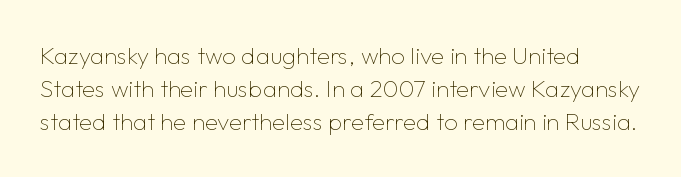
Q: Is the text bold? A: No.
Q: Is the text italic (slanted)? A: No, it is upright.
Q: Is the text underlined? A: No.
Q: How is the paragraph aligned? A: Left-aligned.
Q: Is the spacing between letters normal or unusually wide? A: Normal.
Q: Is the spacing between lines tight, normal or loose? A: Normal.
